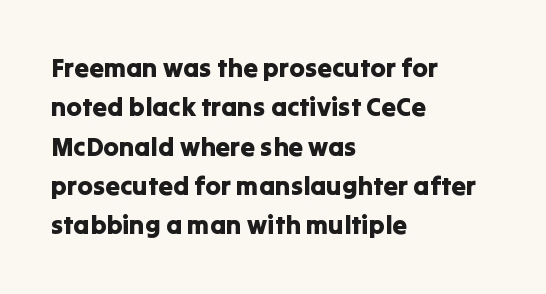
The image shows 26 px text type, upright; set left-aligned, normal line spacing (1.51x), normal letter spacing, not underlined.
